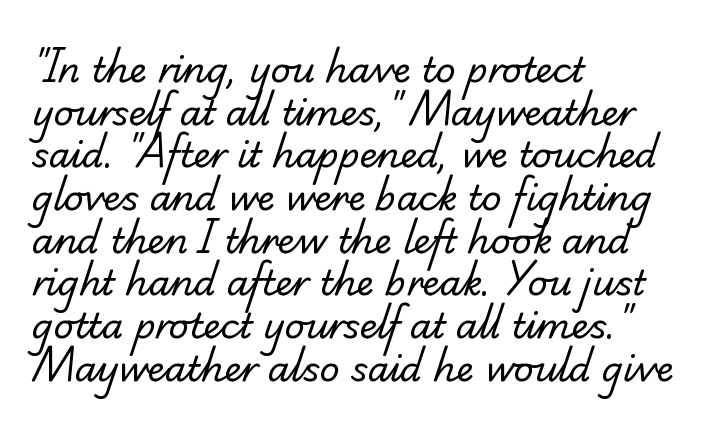
The image shows 35 px regular-weight serif type; set left-aligned, line spacing 1.22x, normal letter spacing, not underlined; low stroke contrast and a small x-height.
